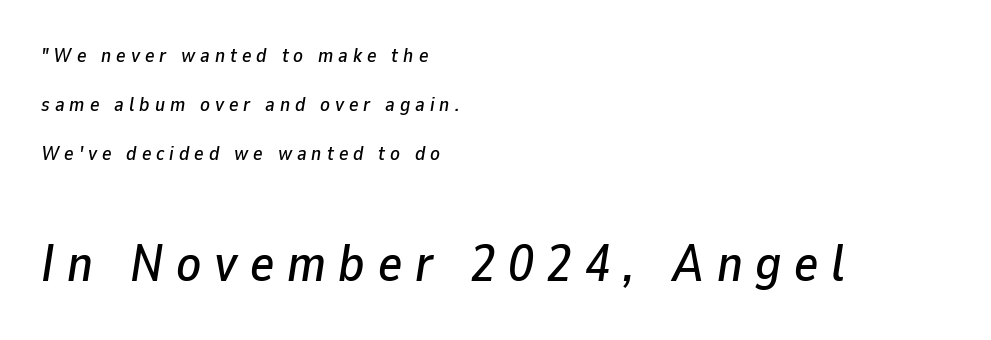
The image shows 51 px text type, italic (leaning right); set left-aligned, loose line spacing (2.45x), unusually wide letter spacing (+0.25 em), not underlined; the second (bottom) block is 2.55x larger; low stroke contrast and a medium x-height.
